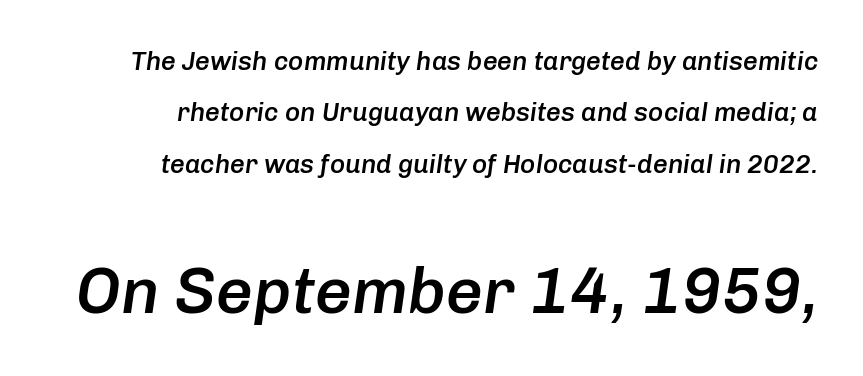
Q: Is the text bold? A: Semi-bold.
Q: Is the text italic (slanted)? A: Yes, it leans right by about 8 degrees.
Q: Is the text underlined? A: No.
Q: Is the spacing between letters normal or unusually wide? A: Normal.
Q: Is the spacing between lines tight, normal or loose? A: Loose.
Q: Which block of text is set in a larger size, the first (top) or the second (bottom)? A: The second (bottom) one.
Q: Width (condensed, normal, or wide)? A: Normal.
Q: Stroke contrast? A: Low.
Q: x-height? A: Medium.
Q: Monospaced? A: No.
